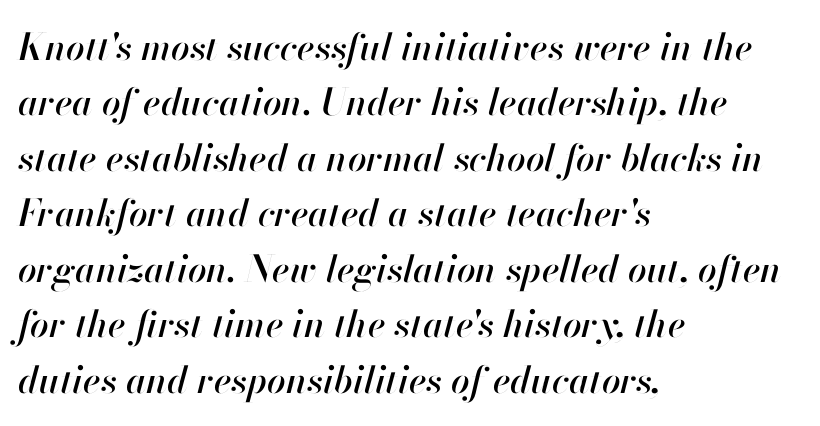
Q: Is the text italic (slanted)? A: Yes, it leans right by about 13 degrees.
Q: Is the text underlined? A: No.
Q: How is the paragraph aligned? A: Left-aligned.
Q: Is the spacing between letters normal or unusually wide? A: Normal.
Q: Is the spacing between lines tight, normal or loose? A: Normal.
Q: Width (condensed, normal, or wide)? A: Normal.
Q: Stroke contrast? A: High.
Q: x-height? A: Small.
Q: Monospaced? A: No.
